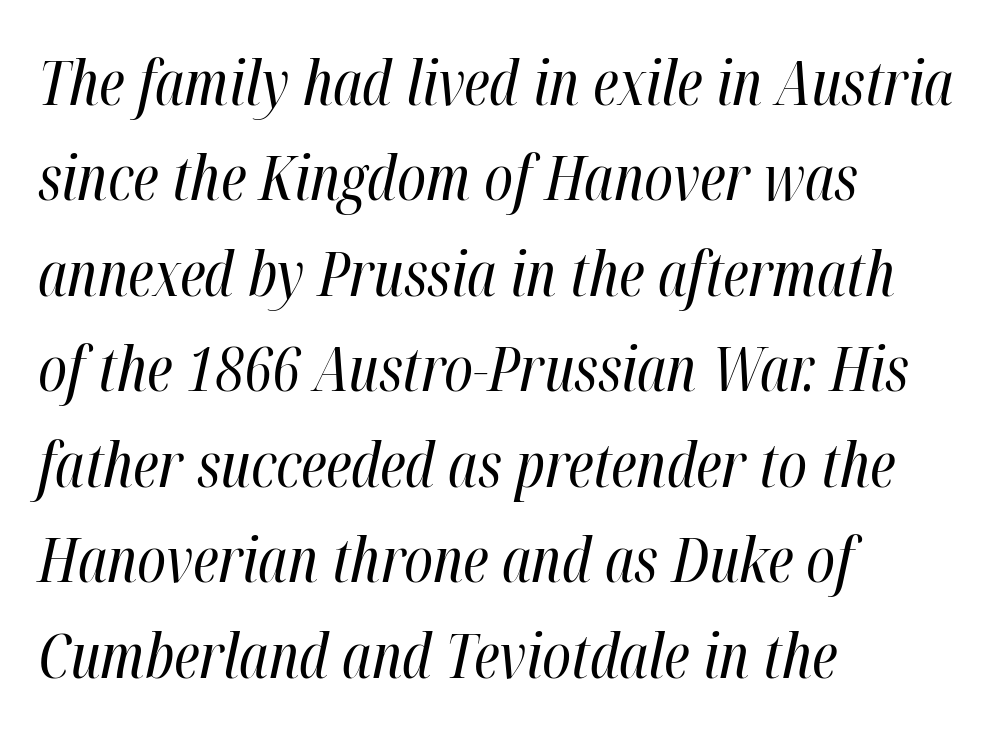
The image shows 62 px regular-weight, condensed type, italic (leaning right); set left-aligned, normal line spacing (1.54x), normal letter spacing, not underlined; high stroke contrast and a medium x-height.
